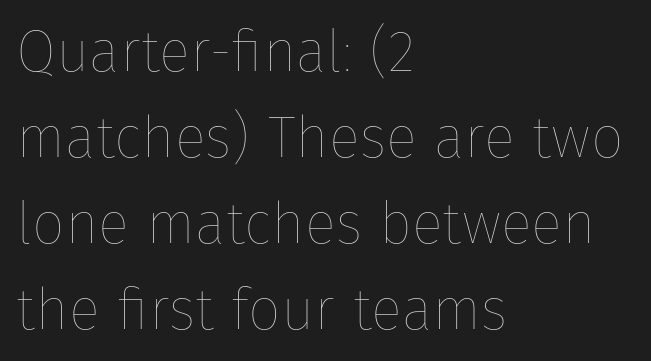
Look at the tracking — it's just the regular setting, nothing added. The ragged edge is on the right, which tells us the setting is flush left. Leading matches the norm, producing a regular column. Think standard paragraph weight, or any step lighter than that. Here the designer chose a conventional face with non-uniform glyph widths. The specimen reads as upright at a glance.
